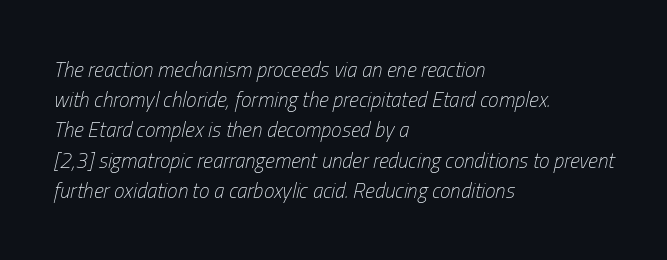
The image shows 21 px text type, italic (leaning right); set left-aligned, normal line spacing (1.44x), normal letter spacing, not underlined.
